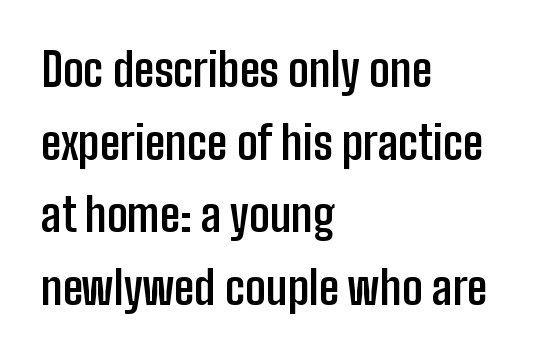
Compared with a centered layout, this one pins lines to the left instead. What's the leading like? Ordinary, nothing unusual. This sample uses a sans-serif face. Character widths vary here, with narrow letters taking less room than wide ones. Words float on clear page, feet unadorned.
